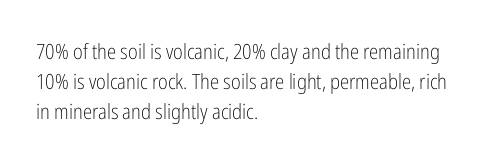
Compared with typical body copy, the letter spacing here is the same. The text block is weighted toward the left margin, trailing off unevenly rightward. The foot of each line stays bare and open. Evenly set lines give the paragraph a standard silhouette. Stroke thickness stays within the range of a standard reading face or lighter.
